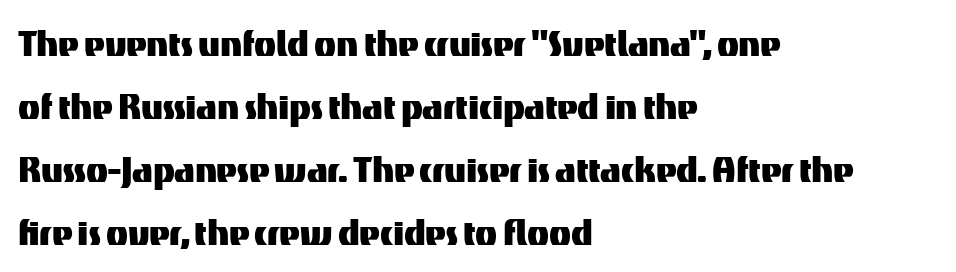
Reading down the column, the eye jumps a familiar distance to each next line. Does extra space separate the letters? No, they use regular spacing. Italic? Not at all — the glyphs are vertical. Character widths vary here, with narrow letters taking less room than wide ones. The designer went with a sans here, leaving each stem footless. The area under the type is left untouched.
